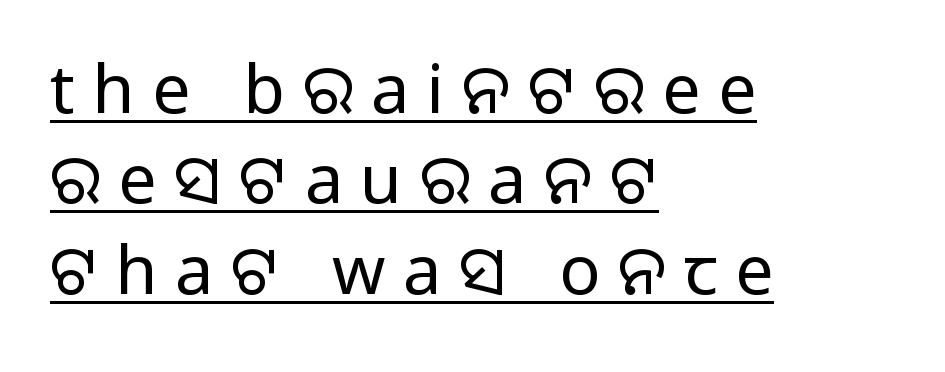
Q: Is the text bold? A: No.
Q: Is the text italic (slanted)? A: No, it is upright.
Q: Is the typeface a serif or a sans-serif typeface? A: Sans-serif.
Q: Is the text underlined? A: Yes.
Q: How is the paragraph aligned? A: Left-aligned.
Q: Is the spacing between letters normal or unusually wide? A: Unusually wide.
Q: Is the spacing between lines tight, normal or loose? A: Normal.
Q: Width (condensed, normal, or wide)? A: Normal.
Q: Stroke contrast? A: Low.
Q: x-height? A: Large.
Q: Monospaced? A: No.
